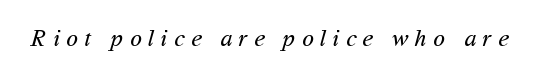
Check under the words: just untouched page. The tracking jumps out immediately: characters are airy and widely separated. Bold? No — there's no thickening of the strokes.
